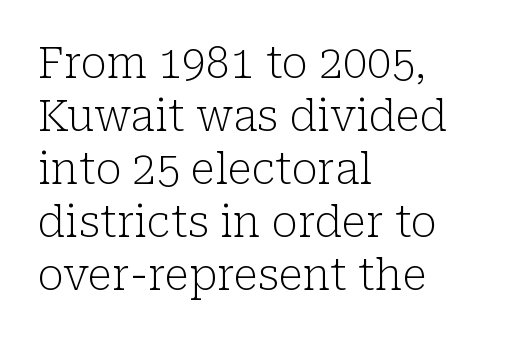
The image shows 43 px light serif type, upright; set left-aligned, line spacing 1.23x, normal letter spacing, not underlined; low stroke contrast and a medium x-height.
